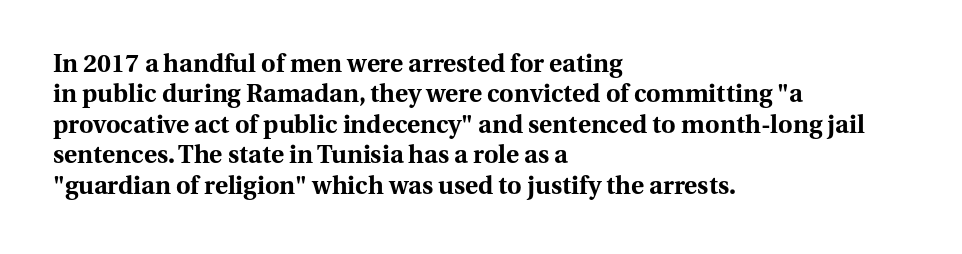
{"italic": "no", "bold": "yes", "underline": "no", "align": "left", "line_spacing_ratio": 1.22, "letter_spacing": "normal", "letter_spacing_em": 0.0, "glyph_px": 25}
